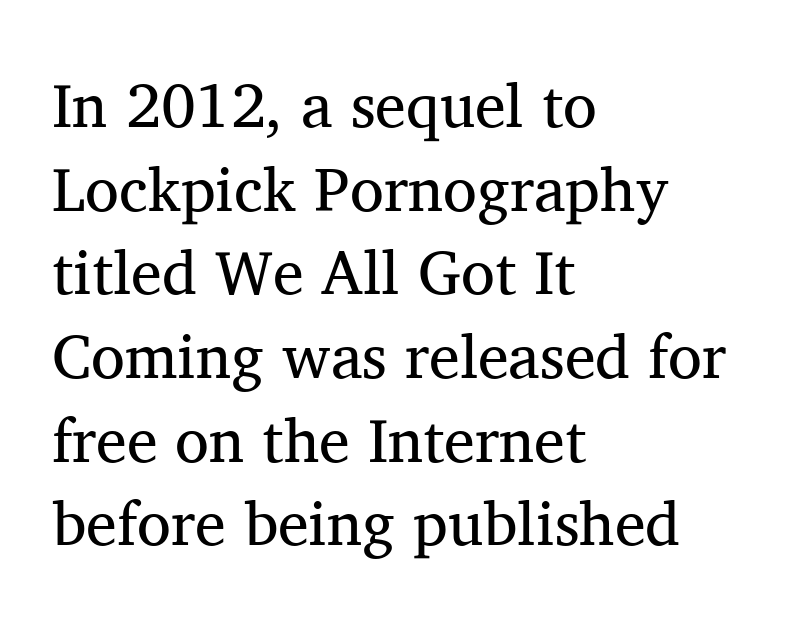
The paragraph has a hard left edge and a soft right edge. Bold? No — there's no thickening of the strokes. This sample uses an upright cut, with every glyph sitting square on the baseline. These lines keep a tight, regular rhythm from letter to letter. Plain, unruled lines of type.
